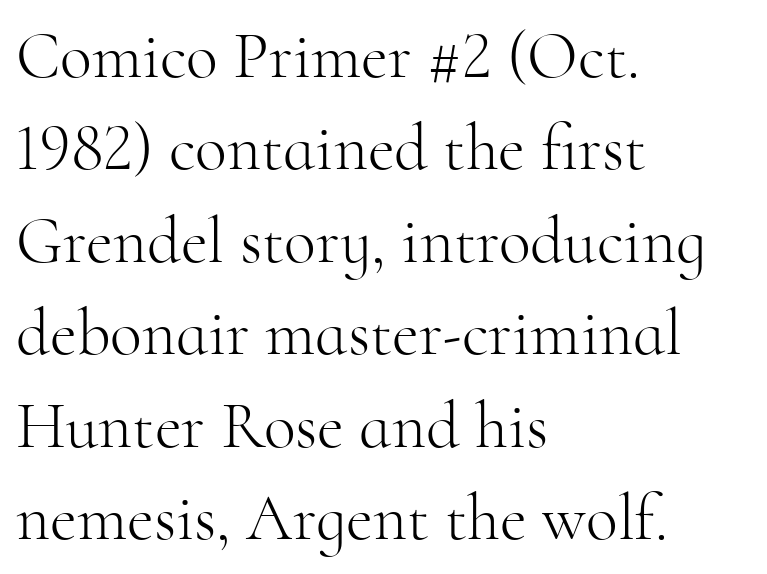
Q: Is the text bold? A: No.
Q: Is the text italic (slanted)? A: No, it is upright.
Q: Is the typeface a serif or a sans-serif typeface? A: Serif.
Q: Is the text underlined? A: No.
Q: How is the paragraph aligned? A: Left-aligned.
Q: Is the spacing between letters normal or unusually wide? A: Normal.
Q: Is the spacing between lines tight, normal or loose? A: Normal.
Q: Width (condensed, normal, or wide)? A: Normal.
Q: Stroke contrast? A: High.
Q: x-height? A: Small.
Q: Monospaced? A: No.
